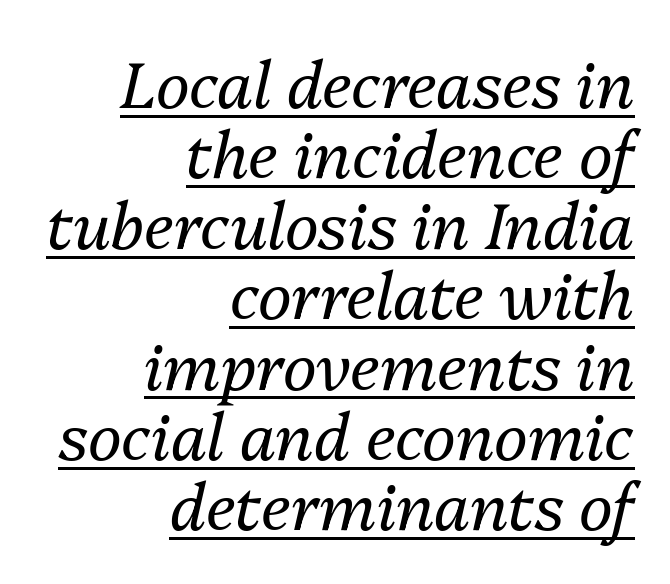
Q: Is the text bold? A: No.
Q: Is the text italic (slanted)? A: Yes, it leans right by about 13 degrees.
Q: Is the text underlined? A: Yes.
Q: How is the paragraph aligned? A: Right-aligned.
Q: Is the spacing between letters normal or unusually wide? A: Normal.
Q: Is the spacing between lines tight, normal or loose? A: Tight.
Q: Width (condensed, normal, or wide)? A: Normal.
Q: Stroke contrast? A: Medium.
Q: x-height? A: Medium.
Q: Monospaced? A: No.
